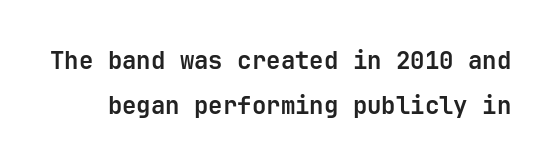
Q: Is the text bold? A: Yes.
Q: Is the text italic (slanted)? A: No, it is upright.
Q: Is the text underlined? A: No.
Q: Is the spacing between letters normal or unusually wide? A: Normal.
